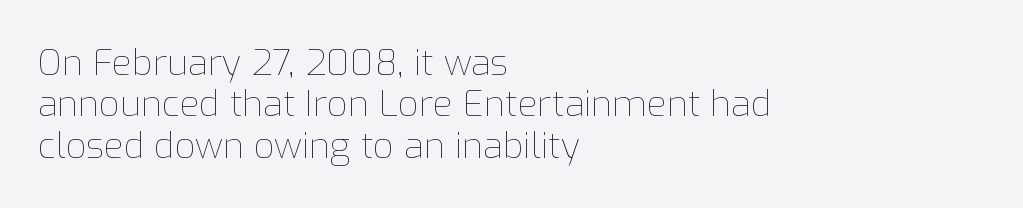
{"italic": "no", "bold": "no", "weight": "thin", "width": "normal", "stroke_contrast": "low", "x_height": "medium", "monospaced": "no", "underline": "no", "align": "left", "line_spacing": "tight", "line_spacing_ratio": 1.15, "letter_spacing": "normal", "letter_spacing_em": 0.0, "glyph_px": 36}
